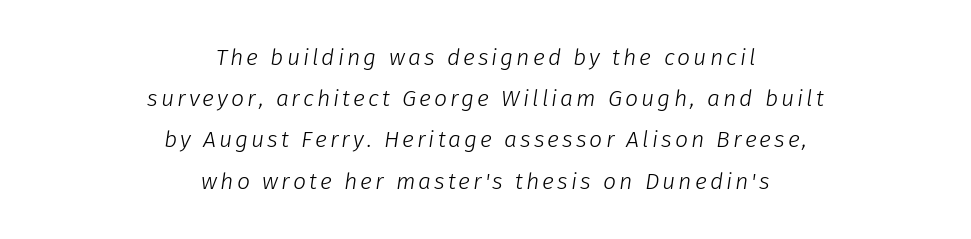
You can tell it's italic because the verticals aren't actually vertical. Centered paragraph, ragged on both sides. Only glyphs here, with clear space below each row. The typesetting does not lean heavy: it is not bold.
